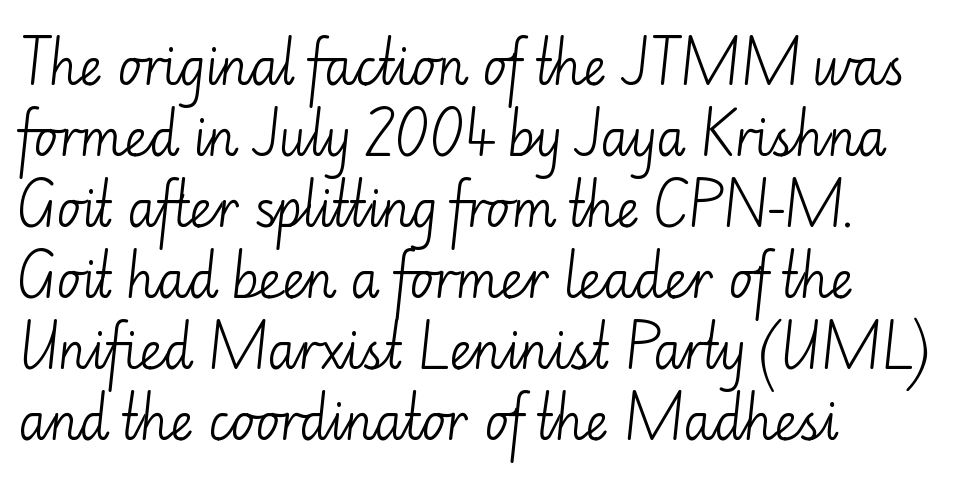
Q: Is the text bold? A: No.
Q: Is the text italic (slanted)? A: Yes.
Q: Is the typeface a serif or a sans-serif typeface? A: Sans-serif.
Q: Is the text underlined? A: No.
Q: How is the paragraph aligned? A: Left-aligned.
Q: Is the spacing between letters normal or unusually wide? A: Normal.
Q: Is the spacing between lines tight, normal or loose? A: Normal.
Q: Width (condensed, normal, or wide)? A: Normal.
Q: Stroke contrast? A: Low.
Q: x-height? A: Small.
Q: Monospaced? A: No.
